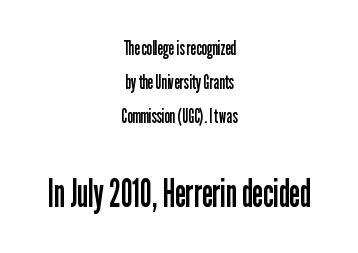
The image shows 40 px regular-weight, condensed sans-serif type, upright; set centered, normal line spacing (1.69x), normal letter spacing, not underlined; the second (bottom) block is 2.0x larger; low stroke contrast and a medium x-height.
